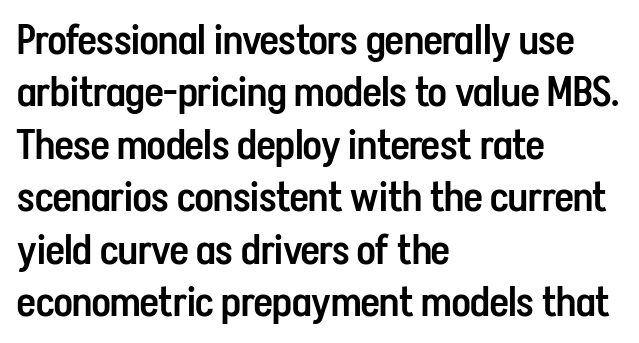
Each glyph is drawn with semibold strokes, heavier than normal yet not fully bold. Notice how descenders clear the ascenders below comfortably — that's standard leading. Every row of glyphs begins at an identical x-position on the left. A sans-serif font was chosen for this passage. When letters stand straight like this, we call the style roman or upright. Just letters on the line, the space beneath them empty.
